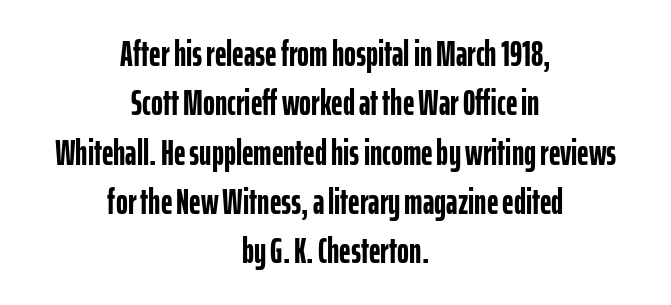
The image shows 36 px semibold, condensed sans-serif type, upright; set centered, normal line spacing (1.37x), normal letter spacing, not underlined; low stroke contrast and a medium x-height.
